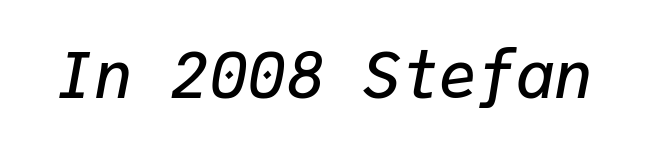
Moderately thickened strokes mark this as semibold type. Italic: yes, the glyphs are oblique. Descenders hang freely into open space. Think of a typewriter: that constant character pitch is what you see here.
